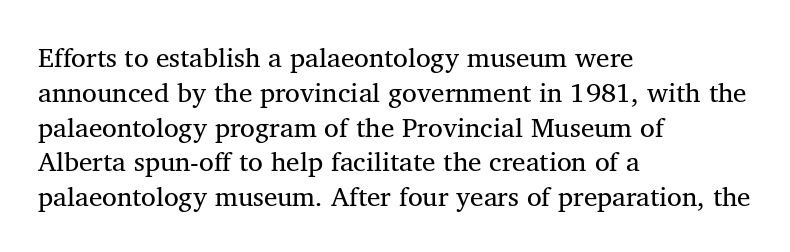
This rendering uses left alignment, leaving the right contour irregular. The cut favours lightness, reaching ordinary text weight at its darkest. Just letters on the line, the space beneath them empty. Inter-character spacing is left at the font's built-in metrics. Normally led — the rows are evenly, conventionally spaced.
